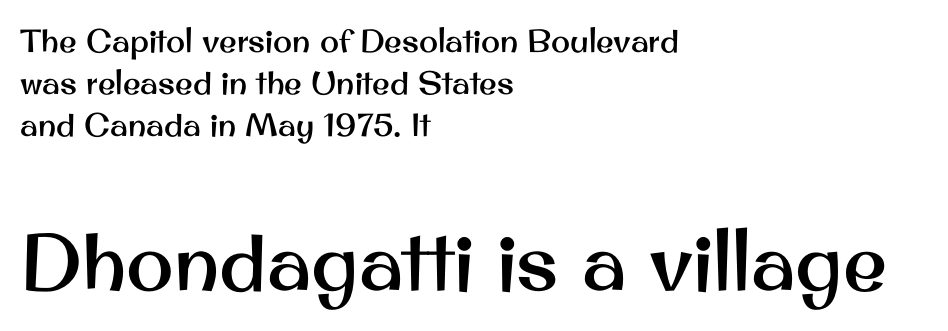
The image shows 80 px sans-serif type, upright; set left-aligned, normal line spacing (1.31x), normal letter spacing, not underlined; the second (bottom) block is 2.5x larger; medium stroke contrast and a small x-height.
